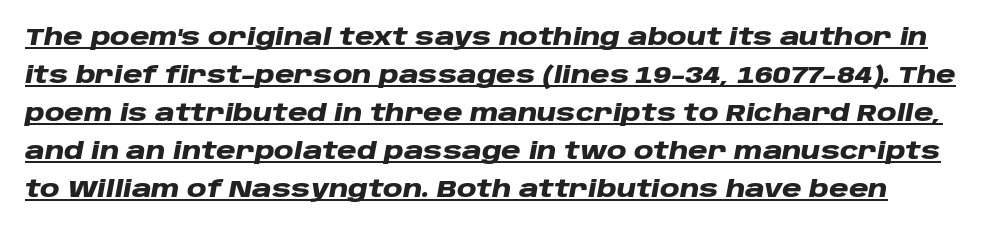
Q: Is the text bold? A: Yes.
Q: Is the text italic (slanted)? A: Yes, it leans right by about 10 degrees.
Q: Is the text underlined? A: Yes.
Q: Is the spacing between letters normal or unusually wide? A: Normal.
Q: Is the spacing between lines tight, normal or loose? A: Normal.
